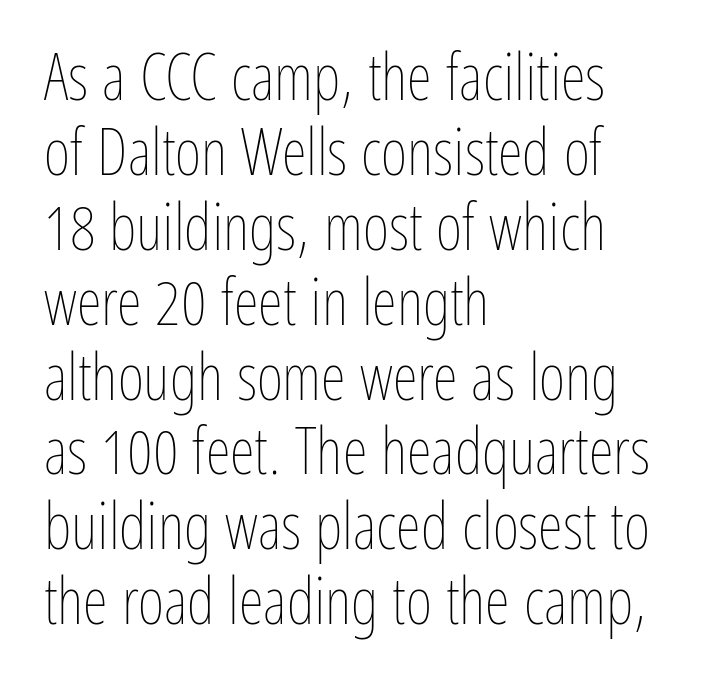
Q: Is the text bold? A: No.
Q: Is the text italic (slanted)? A: No, it is upright.
Q: Is the text underlined? A: No.
Q: How is the paragraph aligned? A: Left-aligned.
Q: Is the spacing between letters normal or unusually wide? A: Normal.
Q: Width (condensed, normal, or wide)? A: Condensed.
Q: Stroke contrast? A: Low.
Q: x-height? A: Medium.
Q: Monospaced? A: No.
